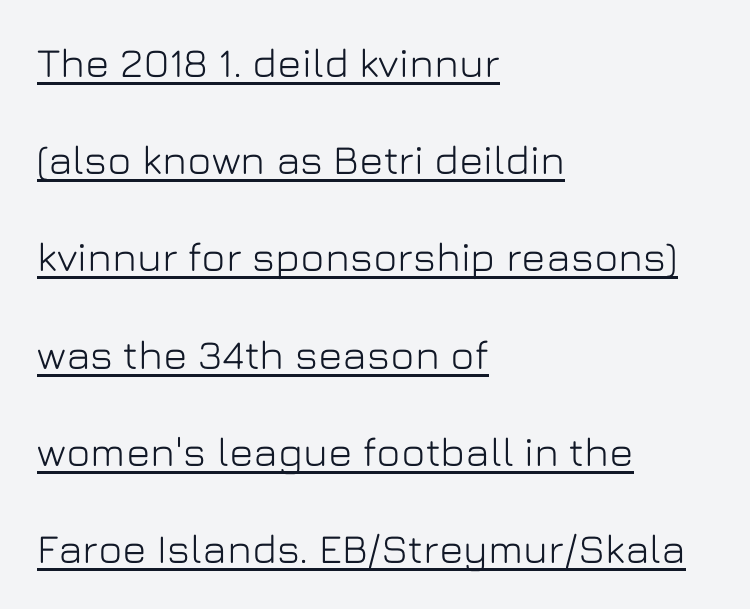
This sample uses plain, unmodified letter spacing. This is roman type, the default non-slanted kind. A rule runs beneath these lines of type. A great deal of white space separates one row of letters from the next. Teacher's note: observe the even left margin — that is flush-left alignment. Proportional: the letters do not fall into vertical columns.
